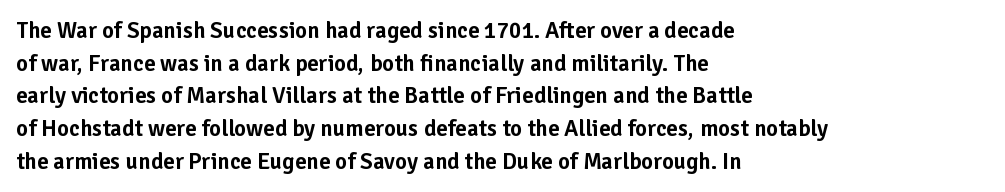
Q: Is the text italic (slanted)? A: No, it is upright.
Q: Is the text underlined? A: No.
Q: How is the paragraph aligned? A: Left-aligned.
Q: Is the spacing between letters normal or unusually wide? A: Normal.
Q: Is the spacing between lines tight, normal or loose? A: Normal.
